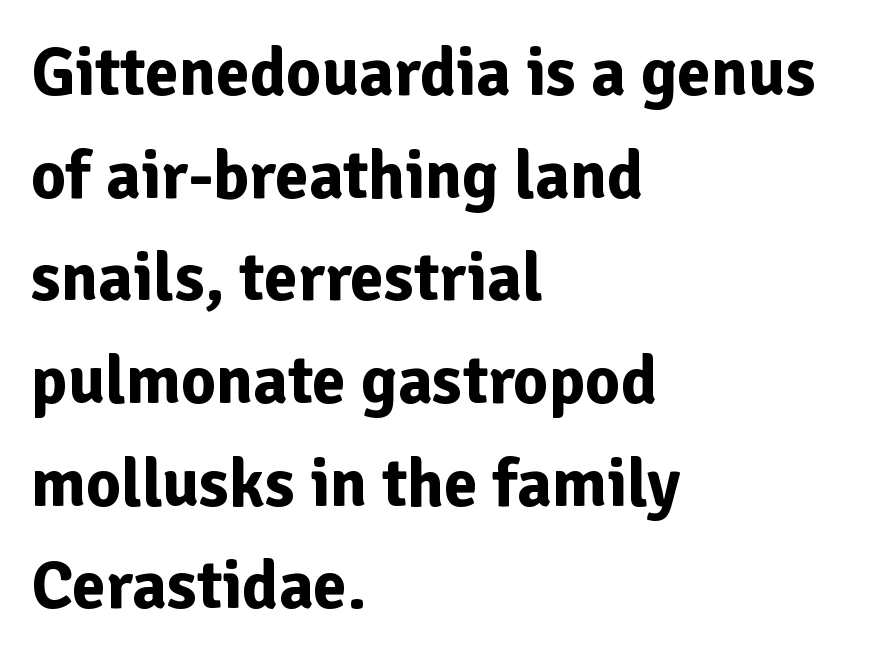
Q: Is the text bold? A: Yes.
Q: Is the text italic (slanted)? A: No, it is upright.
Q: Is the typeface a serif or a sans-serif typeface? A: Sans-serif.
Q: Is the text underlined? A: No.
Q: How is the paragraph aligned? A: Left-aligned.
Q: Is the spacing between letters normal or unusually wide? A: Normal.
Q: Is the spacing between lines tight, normal or loose? A: Normal.
Q: Width (condensed, normal, or wide)? A: Normal.
Q: Stroke contrast? A: Low.
Q: x-height? A: Medium.
Q: Monospaced? A: No.
